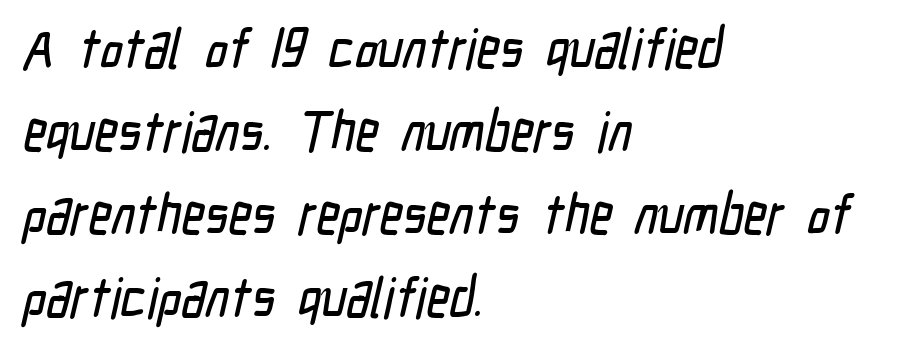
{"serif": "no", "width": "condensed", "stroke_contrast": "low", "x_height": "medium", "monospaced": "no", "underline": "no", "align": "left", "line_spacing": "normal", "line_spacing_ratio": 1.48, "letter_spacing": "normal", "letter_spacing_em": 0.0, "glyph_px": 56}
